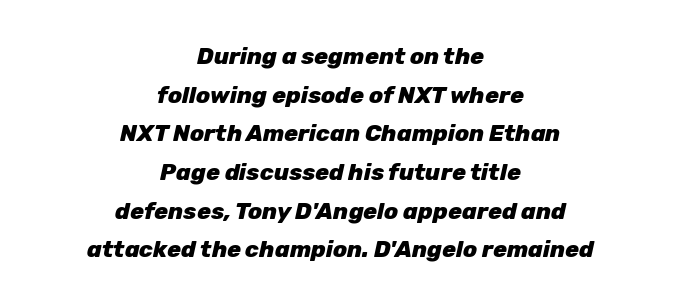
Q: Is the text bold? A: Yes.
Q: Is the text italic (slanted)? A: Yes, it leans right by about 12 degrees.
Q: Is the text underlined? A: No.
Q: How is the paragraph aligned? A: Centered.
Q: Is the spacing between letters normal or unusually wide? A: Normal.
Q: Is the spacing between lines tight, normal or loose? A: Normal.
